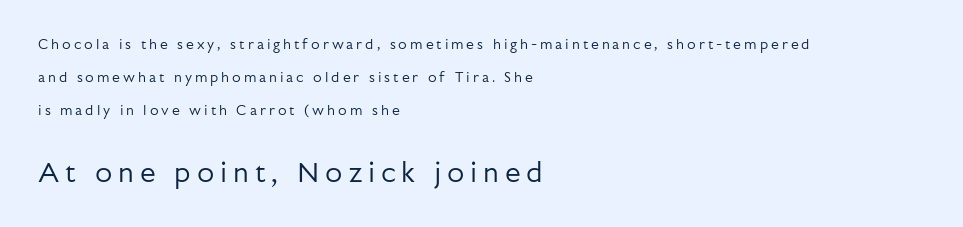
Q: Is the text bold? A: No.
Q: Is the text italic (slanted)? A: No, it is upright.
Q: Is the typeface a serif or a sans-serif typeface? A: Sans-serif.
Q: Is the text underlined? A: No.
Q: How is the paragraph aligned? A: Left-aligned.
Q: Is the spacing between letters normal or unusually wide? A: Unusually wide.
Q: Is the spacing between lines tight, normal or loose? A: Loose.
Q: Which block of text is set in a larger size, the first (top) or the second (bottom)? A: The second (bottom) one.
Q: Width (condensed, normal, or wide)? A: Normal.
Q: Stroke contrast? A: Low.
Q: x-height? A: Medium.
Q: Monospaced? A: No.
